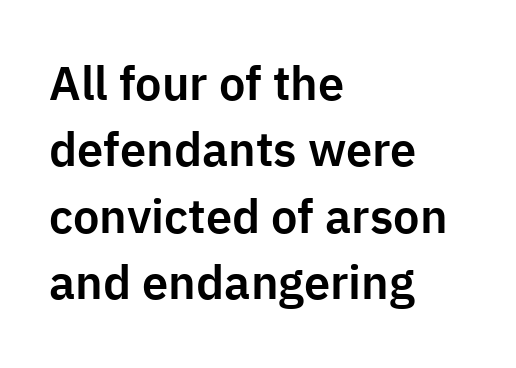
The image shows 47 px sans-serif type, upright; set left-aligned, normal line spacing (1.41x), normal letter spacing, not underlined; low stroke contrast and a medium x-height.
